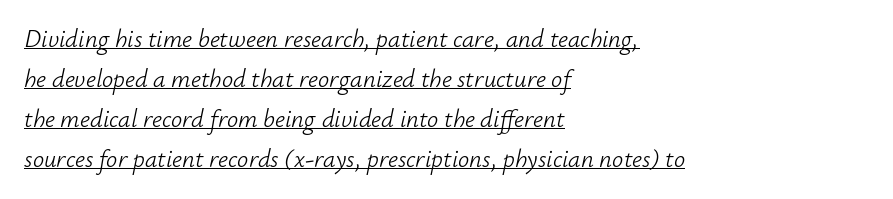
Nobody touched the tracking dial on this one. Typeset ragged right — the left edge is the straight one. The lines sit at an ordinary, default distance from one another. Each line of the rendering has a horizontal stroke beneath the glyphs.
